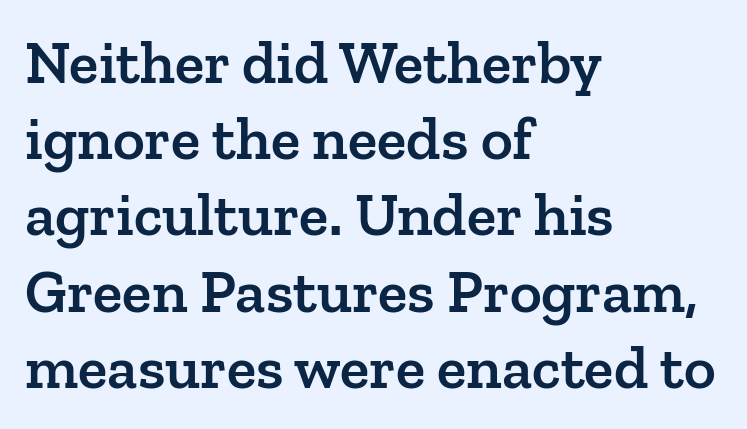
Q: Is the text bold? A: Semi-bold.
Q: Is the text italic (slanted)? A: No, it is upright.
Q: Is the typeface a serif or a sans-serif typeface? A: Serif.
Q: Is the text underlined? A: No.
Q: How is the paragraph aligned? A: Left-aligned.
Q: Is the spacing between letters normal or unusually wide? A: Normal.
Q: Is the spacing between lines tight, normal or loose? A: Normal.
Q: Width (condensed, normal, or wide)? A: Normal.
Q: Stroke contrast? A: Low.
Q: x-height? A: Medium.
Q: Monospaced? A: No.
